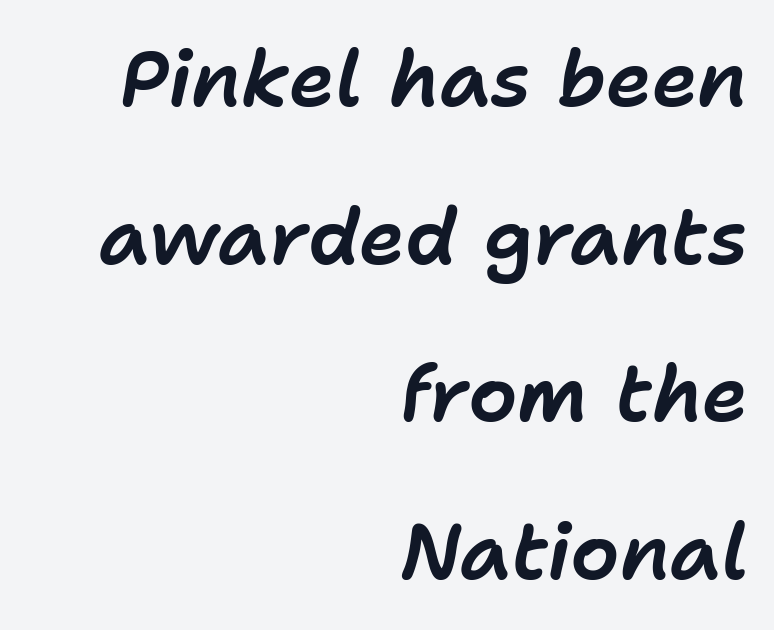
Q: Is the text italic (slanted)? A: Yes, it leans right by about 11 degrees.
Q: Is the text underlined? A: No.
Q: How is the paragraph aligned? A: Right-aligned.
Q: Is the spacing between letters normal or unusually wide? A: Normal.
Q: Is the spacing between lines tight, normal or loose? A: Loose.
Q: Width (condensed, normal, or wide)? A: Normal.
Q: Stroke contrast? A: Low.
Q: x-height? A: Medium.
Q: Monospaced? A: No.
